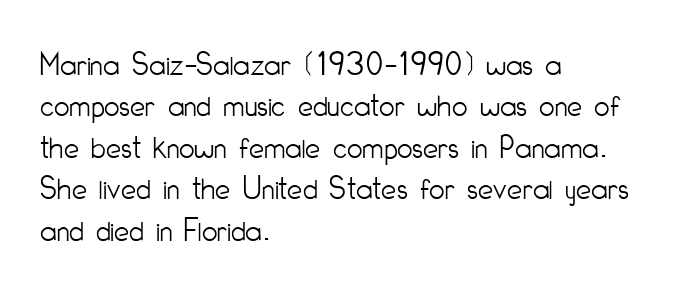
Q: Is the text bold? A: No.
Q: Is the text italic (slanted)? A: No, it is upright.
Q: Is the typeface a serif or a sans-serif typeface? A: Sans-serif.
Q: Is the text underlined? A: No.
Q: How is the paragraph aligned? A: Left-aligned.
Q: Is the spacing between letters normal or unusually wide? A: Normal.
Q: Width (condensed, normal, or wide)? A: Condensed.
Q: Stroke contrast? A: Low.
Q: x-height? A: Small.
Q: Monospaced? A: No.
